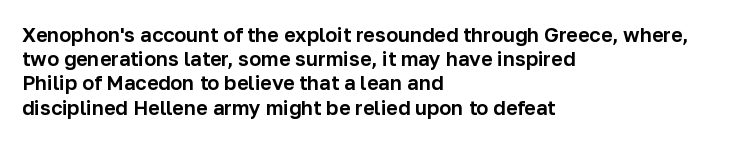
If you drew a line through each stem, it would be perfectly vertical. The line texture is even and compact thanks to regular tracking. Which margin do the lines hug? The left one — the right edge is uneven. Letters rest on an invisible, unmarked baseline.
